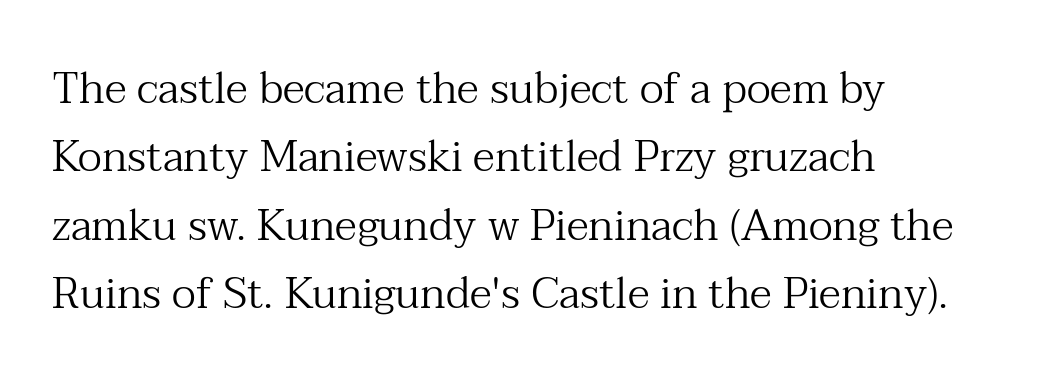
Q: Is the text bold? A: No.
Q: Is the text italic (slanted)? A: No, it is upright.
Q: Is the typeface a serif or a sans-serif typeface? A: Serif.
Q: Is the text underlined? A: No.
Q: How is the paragraph aligned? A: Left-aligned.
Q: Is the spacing between letters normal or unusually wide? A: Normal.
Q: Is the spacing between lines tight, normal or loose? A: Normal.
Q: Width (condensed, normal, or wide)? A: Normal.
Q: Stroke contrast? A: Medium.
Q: x-height? A: Medium.
Q: Monospaced? A: No.
